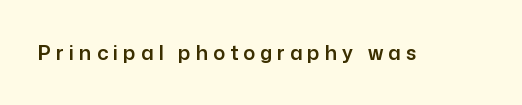
The image shows 20 px text type, upright; set unusually wide letter spacing (+0.25 em), not underlined.
